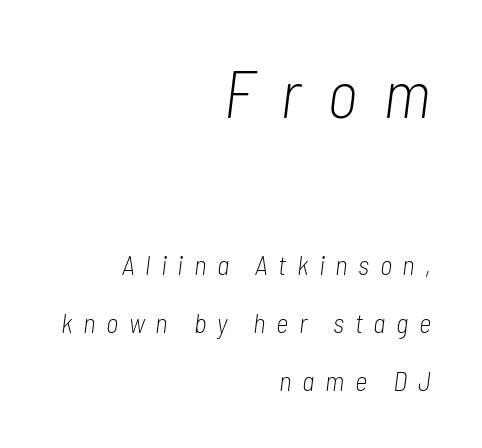
{"italic": "yes", "lean": "right", "slant_degrees": 7, "bold": "no", "weight": "light", "width": "condensed", "stroke_contrast": "low", "x_height": "medium", "monospaced": "no", "underline": "no", "align": "right", "line_spacing": "loose", "line_spacing_ratio": 2.14, "letter_spacing": "wide", "letter_spacing_em": 0.39, "larger_block": "first", "size_ratio": 2.48, "glyph_px": 67}
